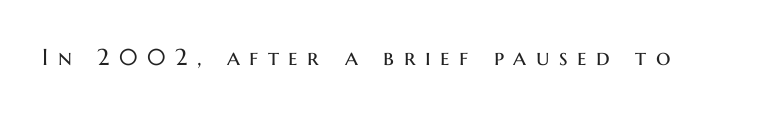
Vertical strokes here are truly vertical. The font sits on the lighter half of the weight spectrum, regular included. No word sits above an underline. Someone cranked the tracking dial way up on this one.
